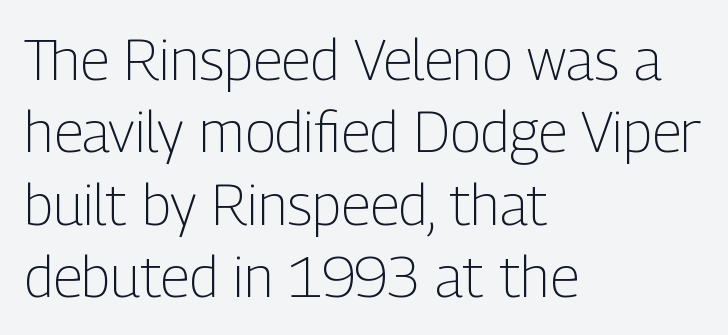
Q: Is the text bold? A: No.
Q: Is the text italic (slanted)? A: No, it is upright.
Q: Is the typeface a serif or a sans-serif typeface? A: Sans-serif.
Q: Is the text underlined? A: No.
Q: How is the paragraph aligned? A: Left-aligned.
Q: Is the spacing between letters normal or unusually wide? A: Normal.
Q: Is the spacing between lines tight, normal or loose? A: Normal.
Q: Width (condensed, normal, or wide)? A: Condensed.
Q: Stroke contrast? A: Low.
Q: x-height? A: Medium.
Q: Monospaced? A: No.
